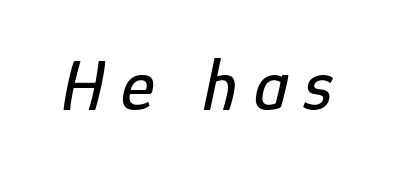
The image shows 72 px condensed type, italic (leaning right); set unusually wide letter spacing (+0.22 em), not underlined; low stroke contrast and a medium x-height.
